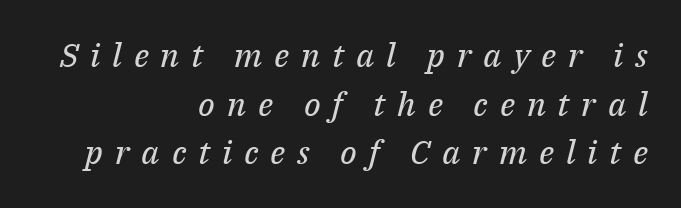
{"serif": "yes", "italic": "yes", "lean": "right", "slant_degrees": 14, "bold": "no", "weight": "regular", "width": "normal", "stroke_contrast": "medium", "x_height": "medium", "monospaced": "no", "underline": "no", "align": "right", "line_spacing": "normal", "line_spacing_ratio": 1.47, "letter_spacing": "wide", "letter_spacing_em": 0.36, "glyph_px": 33}
